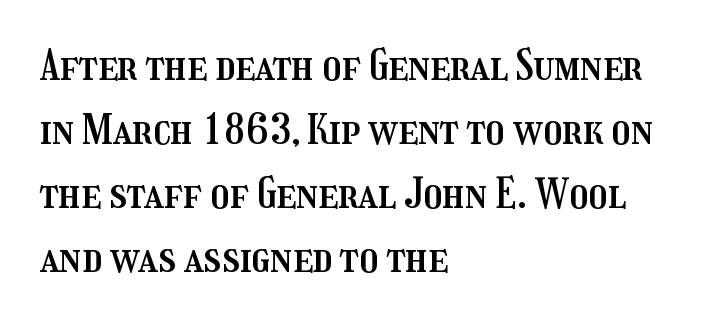
The image shows 42 px condensed type, upright; set left-aligned, normal line spacing (1.52x), normal letter spacing, not underlined; medium stroke contrast and a medium x-height.
